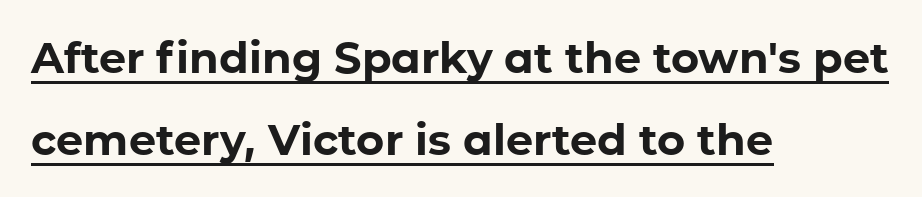
The image shows 43 px bold sans-serif type, upright; set left-aligned, loose line spacing (1.9x), normal letter spacing, underlined; low stroke contrast and a medium x-height.
